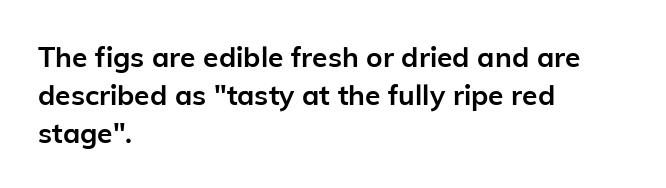
{"serif": "no", "italic": "no", "bold": "yes", "weight": "semibold", "width": "normal", "stroke_contrast": "low", "x_height": "medium", "monospaced": "no", "underline": "no", "align": "left", "line_spacing": "normal", "line_spacing_ratio": 1.35, "letter_spacing": "normal", "letter_spacing_em": 0.0, "glyph_px": 28}
